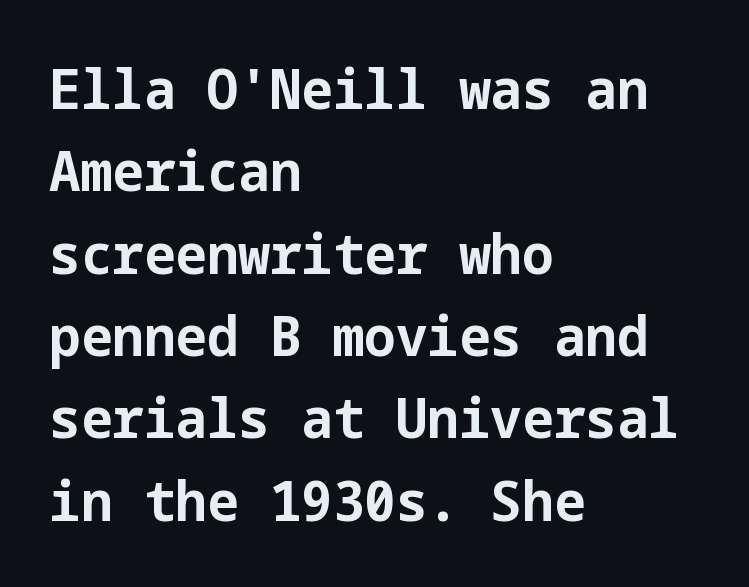
Q: Is the text bold? A: Yes.
Q: Is the text italic (slanted)? A: No, it is upright.
Q: Is the typeface a serif or a sans-serif typeface? A: Sans-serif.
Q: Is the text underlined? A: No.
Q: How is the paragraph aligned? A: Left-aligned.
Q: Is the spacing between letters normal or unusually wide? A: Normal.
Q: Is the spacing between lines tight, normal or loose? A: Normal.
Q: Width (condensed, normal, or wide)? A: Normal.
Q: Stroke contrast? A: Low.
Q: x-height? A: Medium.
